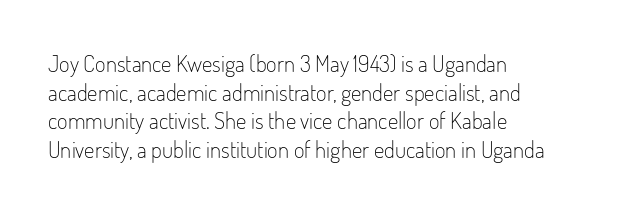
The image shows 23 px text type, upright; set left-aligned, line spacing 1.24x, normal letter spacing, not underlined.
